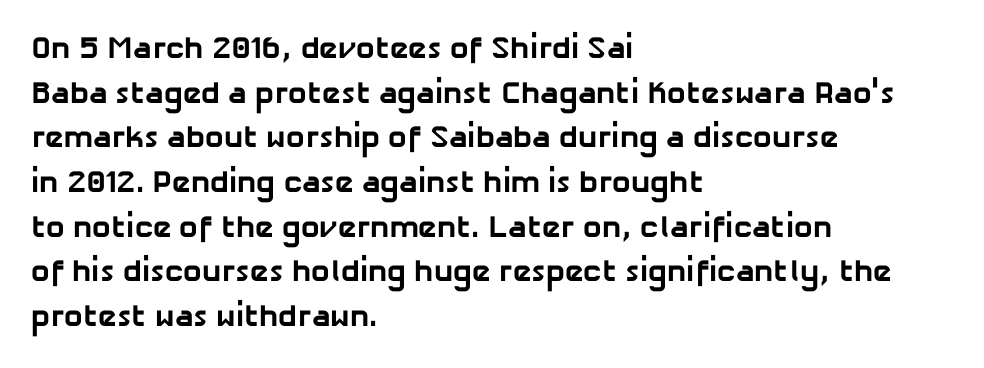
The image shows 31 px bold sans-serif type; set left-aligned, normal line spacing (1.44x), normal letter spacing, not underlined; low stroke contrast and a medium x-height.
